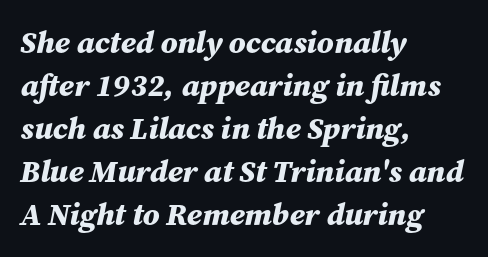
The image shows 31 px bold type, italic (leaning right); set left-aligned, normal line spacing (1.39x), normal letter spacing, not underlined; medium stroke contrast and a medium x-height.
